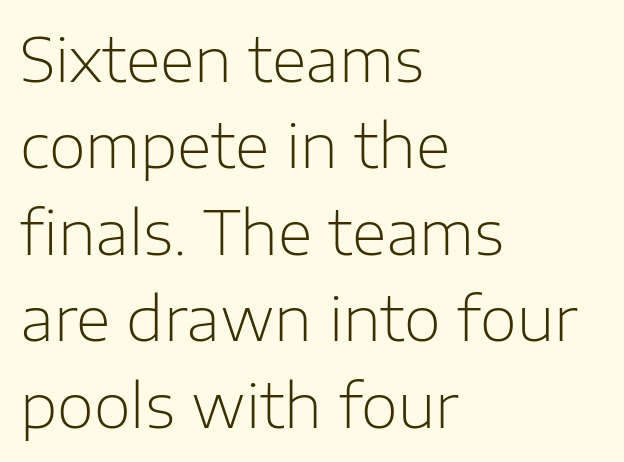
{"serif": "no", "italic": "no", "bold": "no", "weight": "light", "width": "normal", "stroke_contrast": "low", "x_height": "medium", "monospaced": "no", "underline": "no", "align": "left", "line_spacing": "normal", "line_spacing_ratio": 1.44, "letter_spacing": "normal", "letter_spacing_em": 0.0, "glyph_px": 60}
